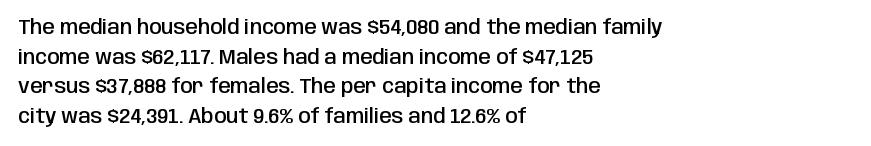
The image shows 20 px text type, upright; set left-aligned, normal line spacing (1.48x), normal letter spacing, not underlined.
